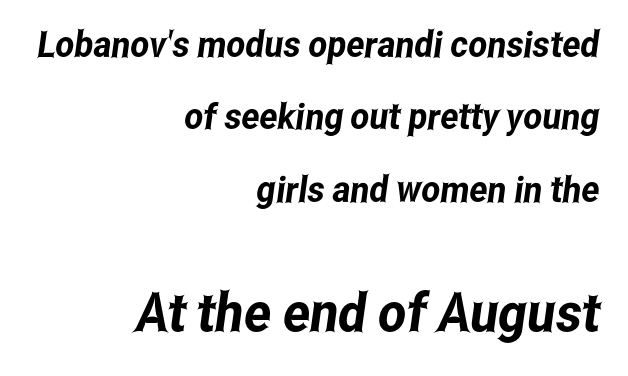
{"serif": "no", "width": "condensed", "stroke_contrast": "low", "x_height": "medium", "monospaced": "no", "underline": "no", "align": "right", "line_spacing": "loose", "line_spacing_ratio": 2.01, "letter_spacing": "normal", "letter_spacing_em": 0.0, "larger_block": "second", "size_ratio": 1.5, "glyph_px": 54}
